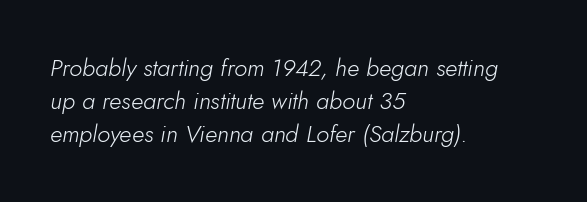
{"italic": "yes", "lean": "right", "slant_degrees": 5, "bold": "no", "underline": "no", "align": "left", "line_spacing": "normal", "line_spacing_ratio": 1.38, "letter_spacing": "normal", "letter_spacing_em": 0.0, "glyph_px": 24}
